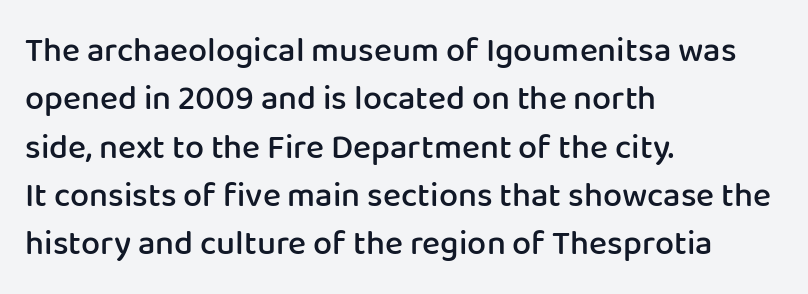
The image shows 34 px semibold sans-serif type, upright; set left-aligned, normal line spacing (1.42x), normal letter spacing, not underlined; low stroke contrast and a medium x-height.
